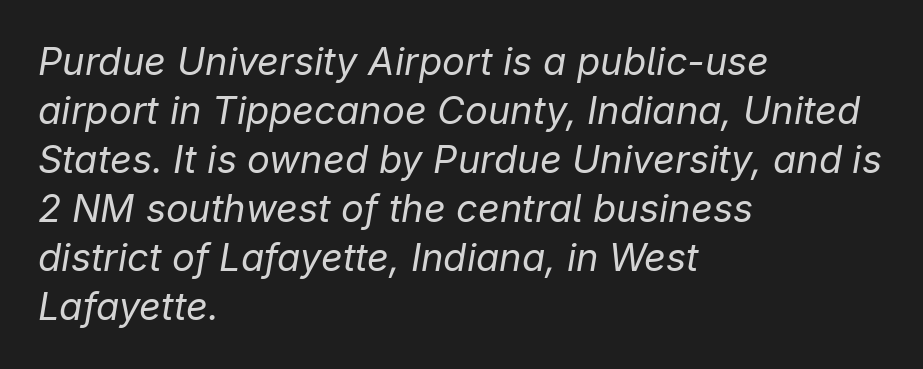
{"italic": "yes", "lean": "right", "slant_degrees": 9, "bold": "no", "weight": "regular", "width": "normal", "stroke_contrast": "low", "x_height": "medium", "monospaced": "no", "underline": "no", "align": "left", "line_spacing": "normal", "line_spacing_ratio": 1.29, "letter_spacing": "normal", "letter_spacing_em": 0.0, "glyph_px": 38}
